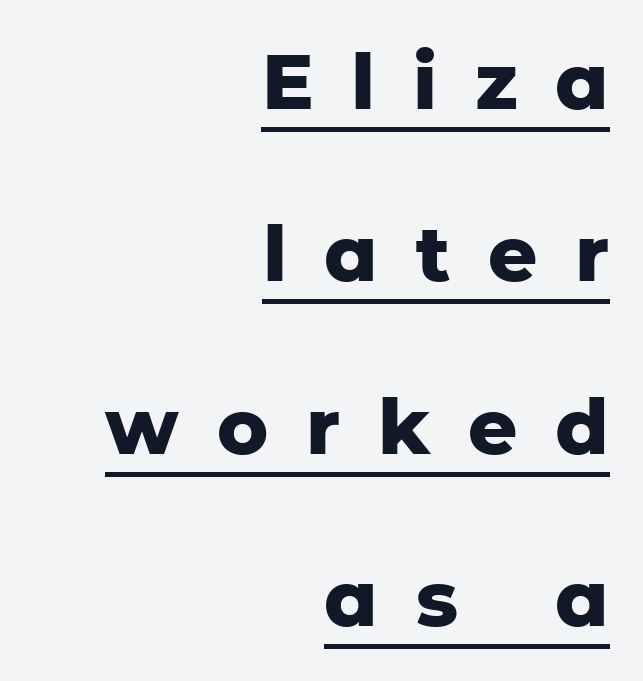
{"serif": "no", "italic": "no", "bold": "yes", "weight": "heavy", "width": "normal", "stroke_contrast": "low", "x_height": "medium", "monospaced": "no", "underline": "yes", "align": "right", "line_spacing": "loose", "line_spacing_ratio": 2.24, "letter_spacing": "wide", "letter_spacing_em": 0.49, "glyph_px": 77}
